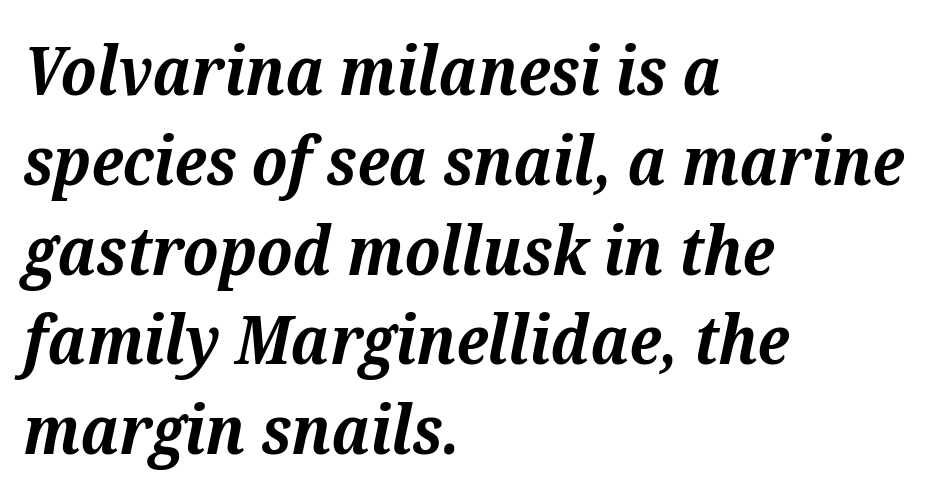
Q: Is the text bold? A: Yes.
Q: Is the text italic (slanted)? A: Yes, it leans right by about 12 degrees.
Q: Is the typeface a serif or a sans-serif typeface? A: Serif.
Q: Is the text underlined? A: No.
Q: How is the paragraph aligned? A: Left-aligned.
Q: Is the spacing between letters normal or unusually wide? A: Normal.
Q: Is the spacing between lines tight, normal or loose? A: Normal.
Q: Width (condensed, normal, or wide)? A: Normal.
Q: Stroke contrast? A: Medium.
Q: x-height? A: Medium.
Q: Monospaced? A: No.
